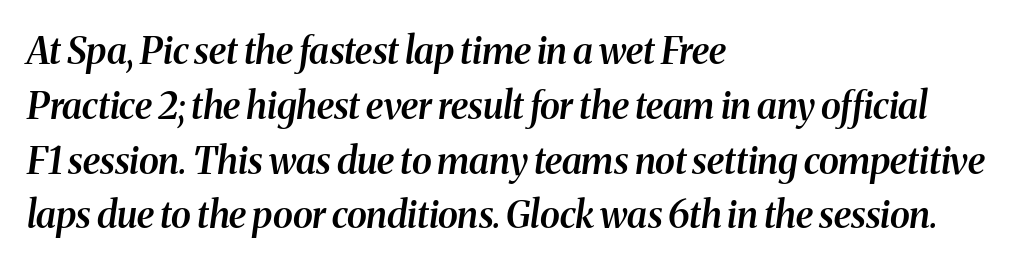
The image shows 37 px semibold serif type, italic (leaning right); set left-aligned, normal line spacing (1.48x), normal letter spacing, not underlined; medium stroke contrast and a medium x-height.
